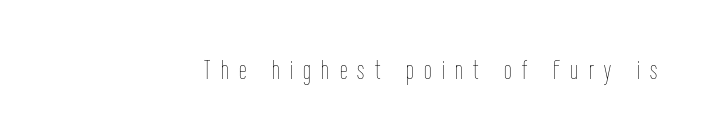
{"italic": "no", "bold": "no", "underline": "no", "letter_spacing": "wide", "letter_spacing_em": 0.39, "glyph_px": 27}
